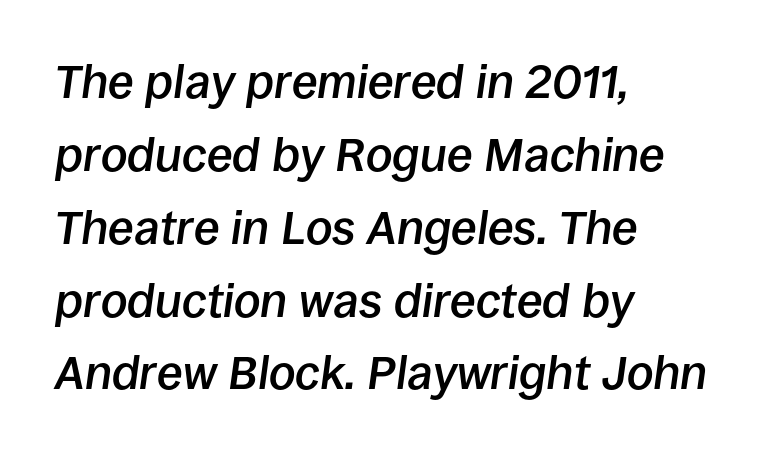
Default kerning and tracking; the words read as compact shapes. Notice the strokes are somewhat thickened but not fully heavy: this is a semibold. This rendering features lettering with no underline. The text carries the slant typical of an italic or oblique font. Each letter keeps its own natural width here, so spacing adapts to shape. Interline gaps are of average width in this sample.
